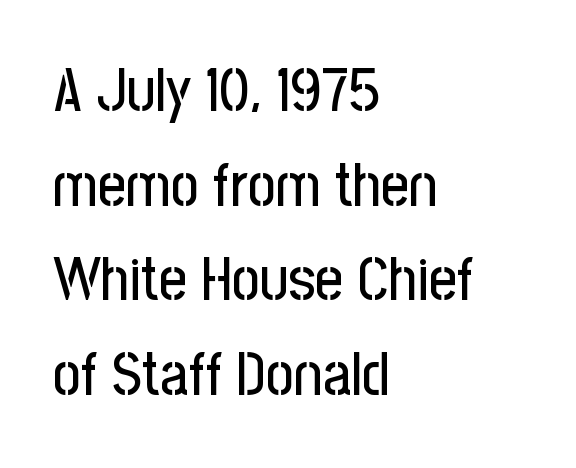
{"serif": "no", "italic": "no", "width": "condensed", "stroke_contrast": "low", "x_height": "medium", "monospaced": "no", "underline": "no", "align": "left", "line_spacing": "normal", "line_spacing_ratio": 1.55, "letter_spacing": "normal", "letter_spacing_em": 0.0, "glyph_px": 61}
